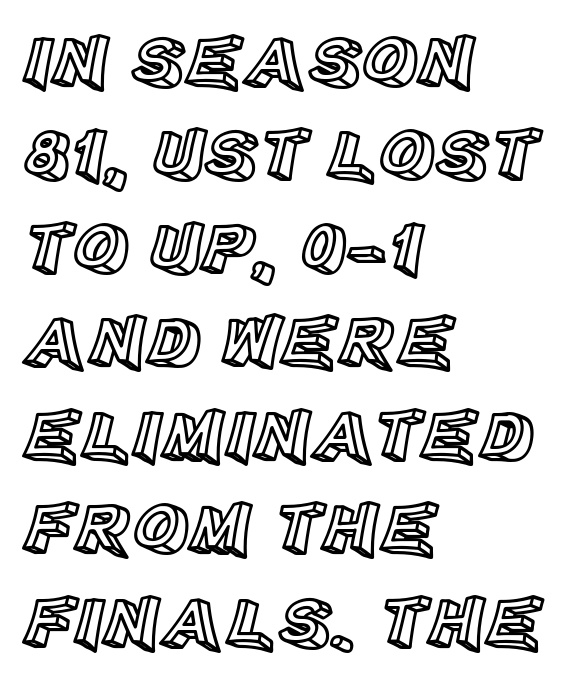
The image shows 76 px text type; set left-aligned, line spacing 1.23x, normal letter spacing, not underlined; a large x-height.
